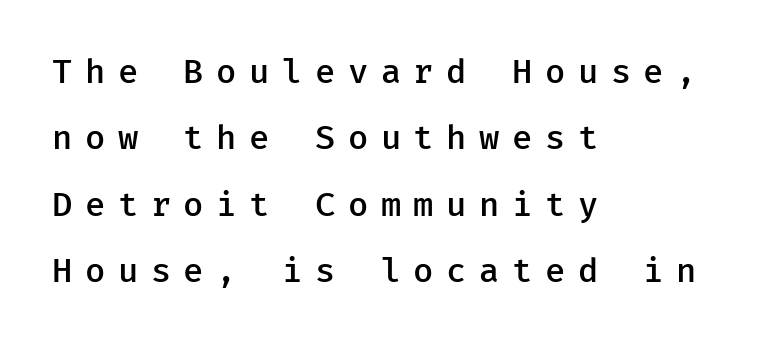
The image shows 33 px semibold sans-serif type, upright, monospaced; set left-aligned, loose line spacing (2.01x), unusually wide letter spacing (+0.38 em), not underlined; low stroke contrast and a medium x-height.
